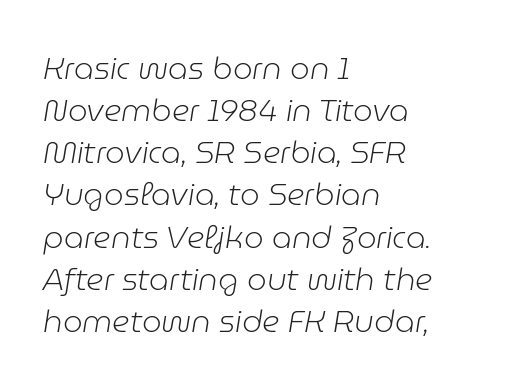
{"italic": "yes", "lean": "right", "slant_degrees": 9, "bold": "no", "weight": "light", "width": "normal", "stroke_contrast": "low", "x_height": "medium", "monospaced": "no", "underline": "no", "align": "left", "line_spacing": "normal", "line_spacing_ratio": 1.36, "letter_spacing": "normal", "letter_spacing_em": 0.0, "glyph_px": 31}
